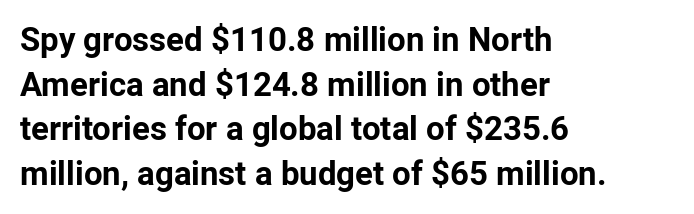
Q: Is the text bold? A: Yes.
Q: Is the text italic (slanted)? A: No, it is upright.
Q: Is the typeface a serif or a sans-serif typeface? A: Sans-serif.
Q: Is the text underlined? A: No.
Q: How is the paragraph aligned? A: Left-aligned.
Q: Is the spacing between letters normal or unusually wide? A: Normal.
Q: Is the spacing between lines tight, normal or loose? A: Normal.
Q: Width (condensed, normal, or wide)? A: Normal.
Q: Stroke contrast? A: Low.
Q: x-height? A: Medium.
Q: Monospaced? A: No.
